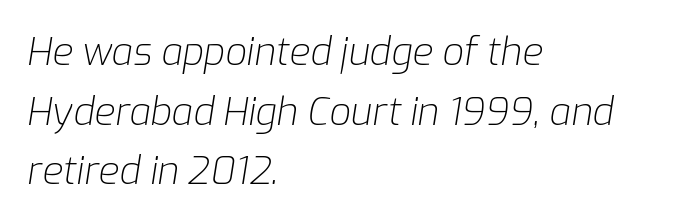
{"italic": "yes", "lean": "right", "slant_degrees": 9, "bold": "no", "weight": "light", "width": "normal", "stroke_contrast": "low", "x_height": "medium", "monospaced": "no", "underline": "no", "align": "left", "line_spacing": "normal", "line_spacing_ratio": 1.57, "letter_spacing": "normal", "letter_spacing_em": 0.0, "glyph_px": 38}
